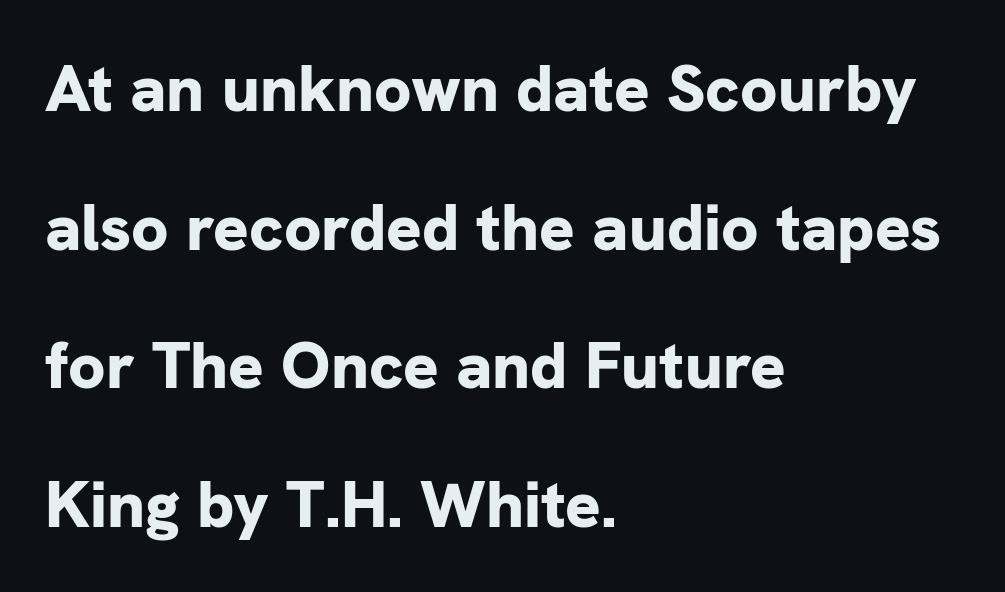
The image shows 66 px bold sans-serif type, upright; set left-aligned, loose line spacing (2.1x), normal letter spacing, not underlined; low stroke contrast and a medium x-height.
